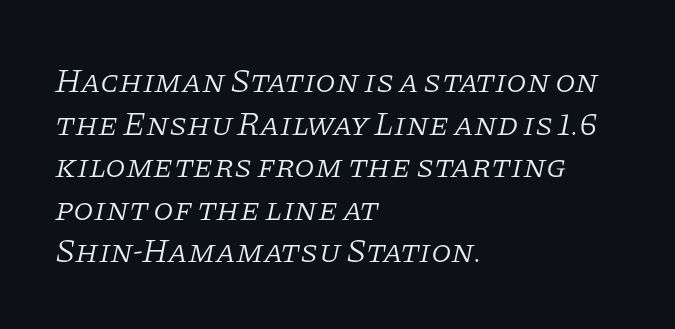
The image shows 33 px light serif type, italic (leaning right); set left-aligned, normal line spacing (1.29x), normal letter spacing, not underlined; low stroke contrast and a large x-height.
